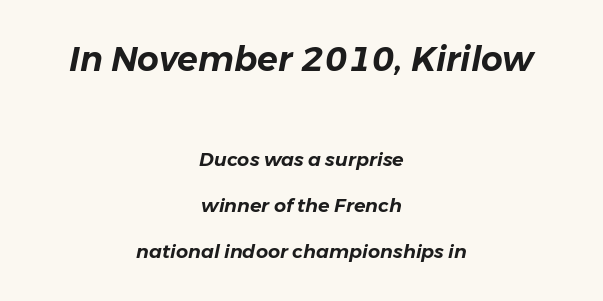
The image shows 34 px text type, italic (leaning right); set centered, loose line spacing (2.41x), normal letter spacing, not underlined; the first (top) block is 1.79x larger; low stroke contrast and a medium x-height.
